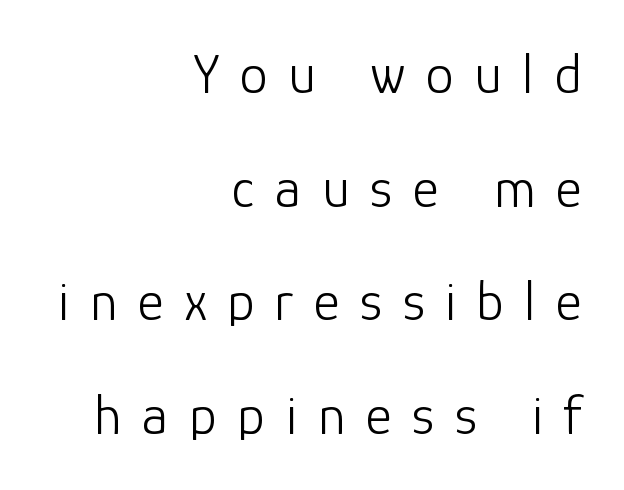
Q: Is the text bold? A: No.
Q: Is the text italic (slanted)? A: No, it is upright.
Q: Is the typeface a serif or a sans-serif typeface? A: Sans-serif.
Q: Is the text underlined? A: No.
Q: How is the paragraph aligned? A: Right-aligned.
Q: Is the spacing between letters normal or unusually wide? A: Unusually wide.
Q: Is the spacing between lines tight, normal or loose? A: Loose.
Q: Width (condensed, normal, or wide)? A: Normal.
Q: Stroke contrast? A: Low.
Q: x-height? A: Medium.
Q: Monospaced? A: No.
